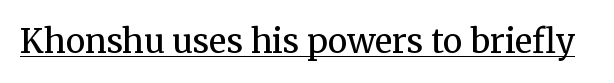
Q: Is the text bold? A: No.
Q: Is the text italic (slanted)? A: No, it is upright.
Q: Is the typeface a serif or a sans-serif typeface? A: Serif.
Q: Is the text underlined? A: Yes.
Q: Is the spacing between letters normal or unusually wide? A: Normal.
Q: Width (condensed, normal, or wide)? A: Normal.
Q: Stroke contrast? A: Medium.
Q: x-height? A: Medium.
Q: Monospaced? A: No.
